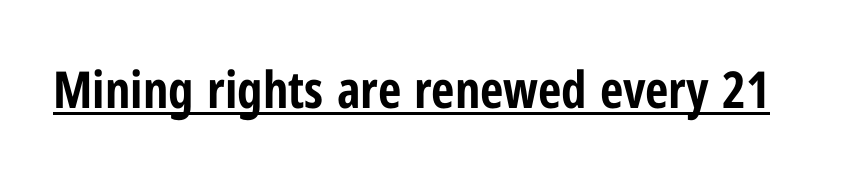
{"serif": "no", "italic": "no", "bold": "yes", "weight": "bold", "width": "condensed", "stroke_contrast": "low", "x_height": "medium", "monospaced": "no", "underline": "yes", "letter_spacing": "normal", "letter_spacing_em": 0.0, "glyph_px": 51}
